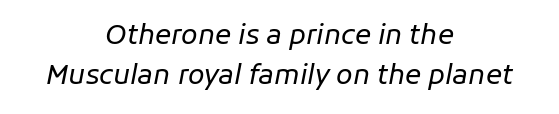
{"italic": "yes", "lean": "right", "slant_degrees": 11, "bold": "no", "underline": "no", "align": "center", "line_spacing": "normal", "line_spacing_ratio": 1.48, "letter_spacing": "normal", "letter_spacing_em": 0.0, "glyph_px": 27}
